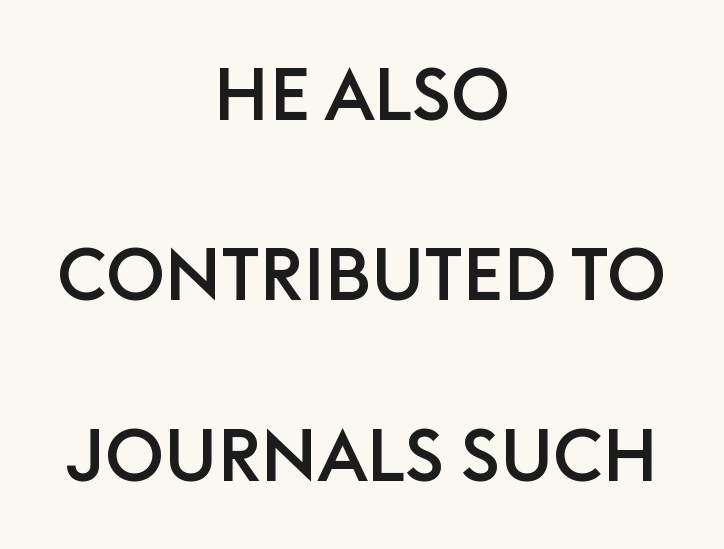
{"serif": "no", "italic": "no", "width": "normal", "stroke_contrast": "low", "x_height": "large", "monospaced": "no", "underline": "no", "align": "center", "line_spacing": "loose", "line_spacing_ratio": 2.47, "letter_spacing": "normal", "letter_spacing_em": 0.0, "glyph_px": 73}
